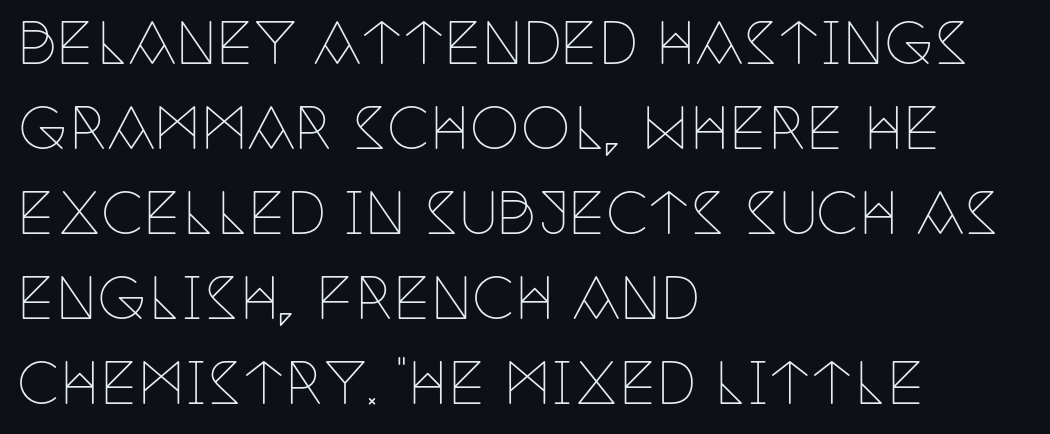
Q: Is the text bold? A: No.
Q: Is the text italic (slanted)? A: No, it is upright.
Q: Is the typeface a serif or a sans-serif typeface? A: Serif.
Q: Is the text underlined? A: No.
Q: How is the paragraph aligned? A: Left-aligned.
Q: Is the spacing between letters normal or unusually wide? A: Normal.
Q: Is the spacing between lines tight, normal or loose? A: Normal.
Q: Width (condensed, normal, or wide)? A: Condensed.
Q: Stroke contrast? A: Low.
Q: x-height? A: Large.
Q: Monospaced? A: No.
